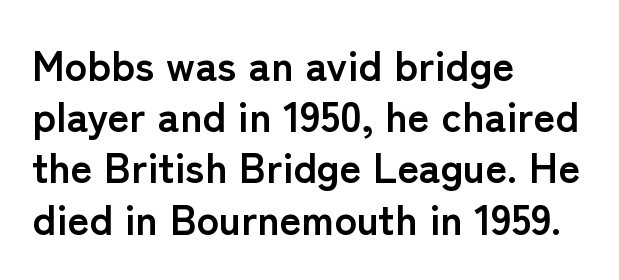
Q: Is the text bold? A: Yes.
Q: Is the text italic (slanted)? A: No, it is upright.
Q: Is the typeface a serif or a sans-serif typeface? A: Sans-serif.
Q: Is the text underlined? A: No.
Q: How is the paragraph aligned? A: Left-aligned.
Q: Is the spacing between letters normal or unusually wide? A: Normal.
Q: Width (condensed, normal, or wide)? A: Normal.
Q: Stroke contrast? A: Low.
Q: x-height? A: Medium.
Q: Monospaced? A: No.
